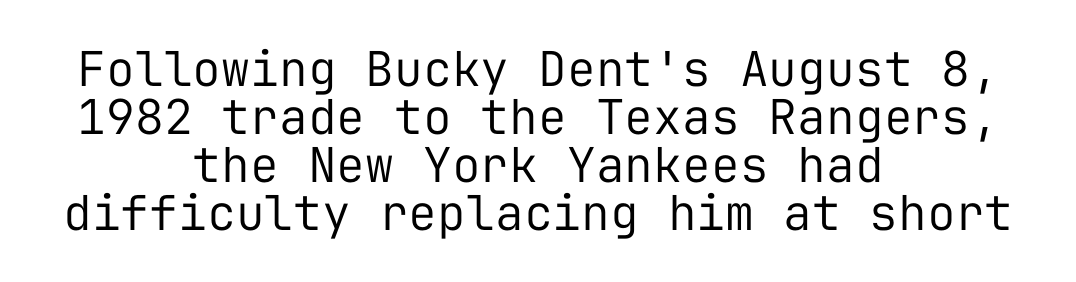
Any mark beneath the type? The region is blank. To sum up the face: it is a sans, with no serifs. There is no visible air inserted between adjacent glyphs. Characters remain perfectly vertical along every line.
